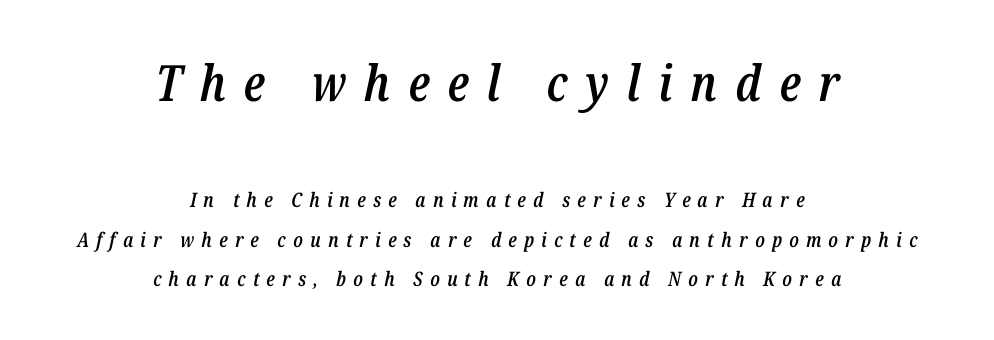
The image shows 50 px semibold, condensed type, italic (leaning right); set centered, loose line spacing (1.97x), unusually wide letter spacing (+0.36 em), not underlined; the first (top) block is 2.5x larger; low stroke contrast and a medium x-height.
